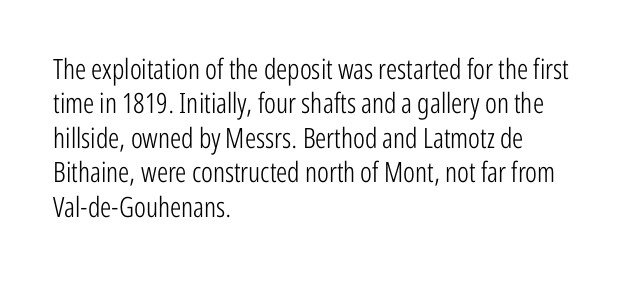
The passage shown has conventional tracking throughout. Notice how the passage keeps a crisp vertical edge on the left only. A typesetter would call this proportional, since set widths differ per character. You can tell it's not italic because the verticals are truly vertical. Think standard paragraph weight, or any step lighter than that.
